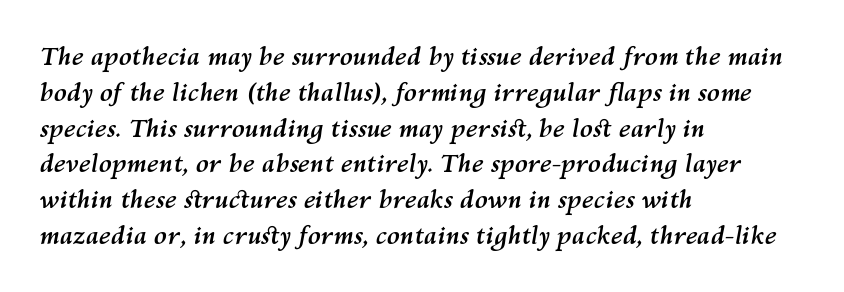
Students, observe: this is what conventionally led text looks like. Yep, that's italic — everything's leaning. Nothing unusual about the tracking: characters are spaced as the font intends. Notice how the passage keeps a crisp vertical edge on the left only.
